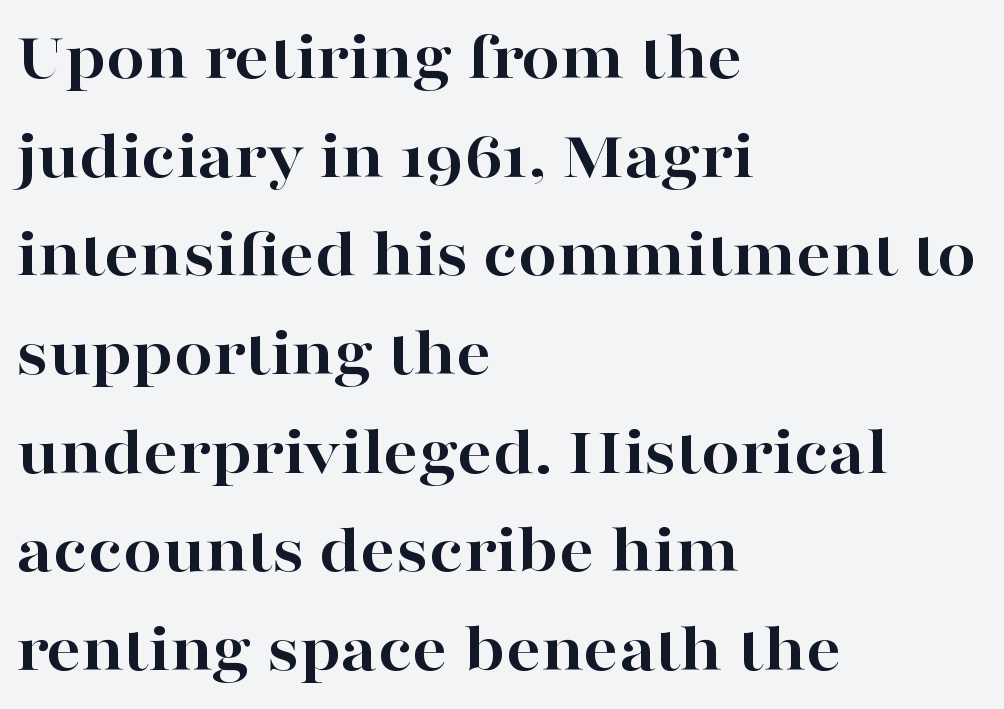
It's the straight-up-and-down kind of type. What's the leading like? Ordinary, nothing unusual. Horizontally, the lines are justified to the leading edge only. No extra tracking has been applied to these lines. Looks like regular typesetting: each glyph gets only the width it needs.
